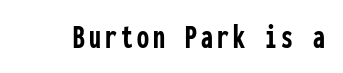
A typesetter would mark this as roman, not italic. Rule under the text: the space is simply empty. Heft: maximum for text — a bold. The passage shown is typeset with a sans-serif family. Each letter, wide or thin by design, is forced into the same width here.
